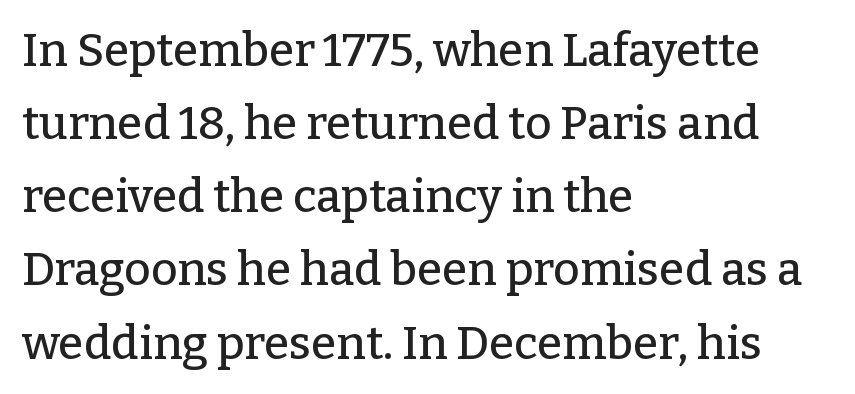
Underlining? Definitely not there. Where is the straight margin? On the left. Serifs: yes, visible at the terminals of the letterforms. Does extra space separate the letters? No, they use regular spacing. How would I describe the line gaps? Plain and ordinary.
